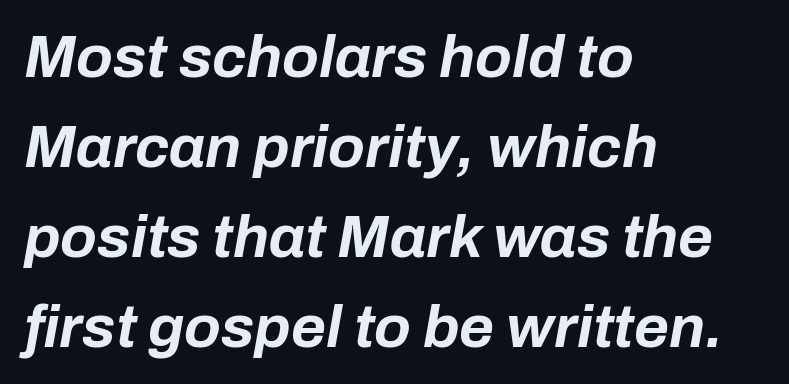
Q: Is the text bold? A: Yes.
Q: Is the text italic (slanted)? A: Yes, it leans right by about 10 degrees.
Q: Is the text underlined? A: No.
Q: How is the paragraph aligned? A: Left-aligned.
Q: Is the spacing between letters normal or unusually wide? A: Normal.
Q: Is the spacing between lines tight, normal or loose? A: Normal.
Q: Width (condensed, normal, or wide)? A: Normal.
Q: Stroke contrast? A: Low.
Q: x-height? A: Medium.
Q: Monospaced? A: No.
